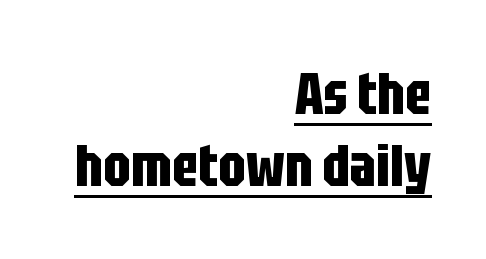
Q: Is the text bold? A: Yes.
Q: Is the text italic (slanted)? A: No, it is upright.
Q: Is the typeface a serif or a sans-serif typeface? A: Sans-serif.
Q: Is the text underlined? A: Yes.
Q: How is the paragraph aligned? A: Right-aligned.
Q: Is the spacing between letters normal or unusually wide? A: Normal.
Q: Width (condensed, normal, or wide)? A: Condensed.
Q: Stroke contrast? A: Low.
Q: x-height? A: Large.
Q: Monospaced? A: No.
